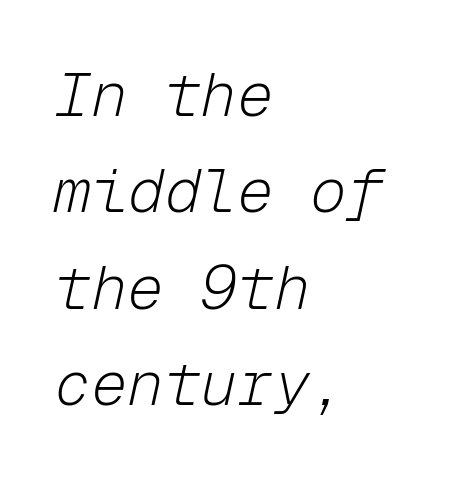
The image shows 61 px light type, italic (leaning right), monospaced; set left-aligned, normal line spacing (1.58x), normal letter spacing, not underlined; low stroke contrast and a medium x-height.
